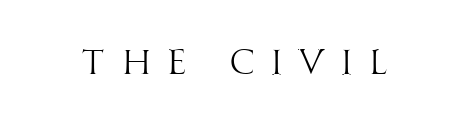
The image shows 35 px light, condensed sans-serif type, upright; set unusually wide letter spacing (+0.47 em), not underlined; high stroke contrast and a large x-height.
